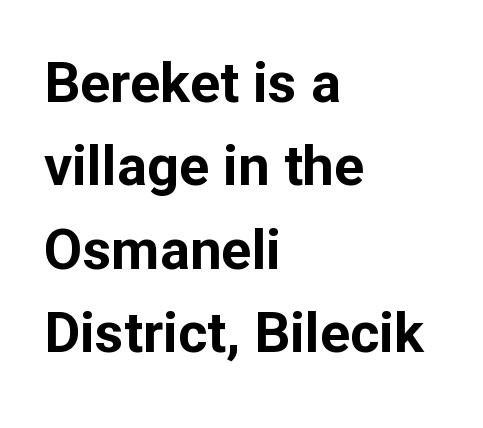
The image shows 56 px bold sans-serif type, upright; set left-aligned, normal line spacing (1.49x), normal letter spacing, not underlined; low stroke contrast and a medium x-height.
